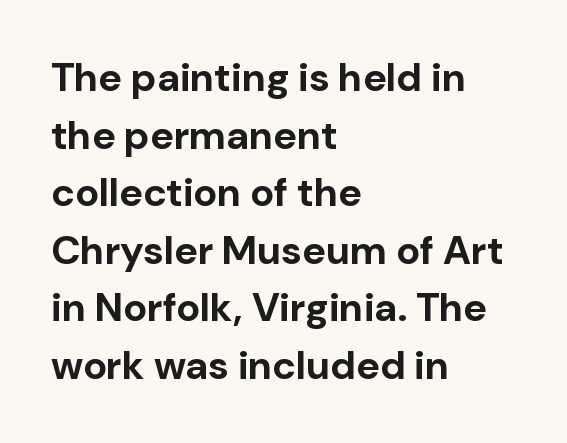
Q: Is the text bold? A: Yes.
Q: Is the text italic (slanted)? A: No, it is upright.
Q: Is the typeface a serif or a sans-serif typeface? A: Sans-serif.
Q: Is the text underlined? A: No.
Q: How is the paragraph aligned? A: Left-aligned.
Q: Is the spacing between letters normal or unusually wide? A: Normal.
Q: Is the spacing between lines tight, normal or loose? A: Normal.
Q: Width (condensed, normal, or wide)? A: Normal.
Q: Stroke contrast? A: Low.
Q: x-height? A: Medium.
Q: Monospaced? A: No.
